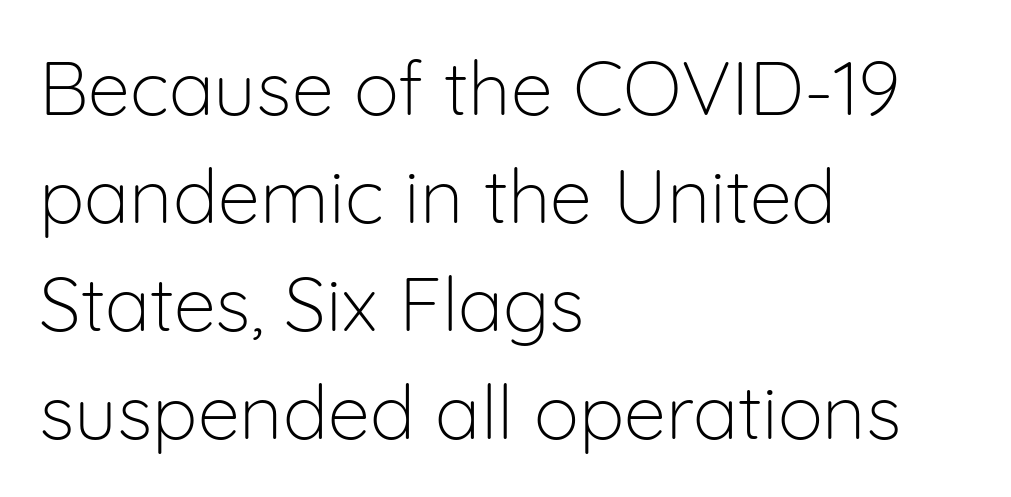
{"serif": "no", "italic": "no", "bold": "no", "weight": "light", "width": "normal", "stroke_contrast": "low", "x_height": "medium", "monospaced": "no", "underline": "no", "align": "left", "line_spacing": "normal", "line_spacing_ratio": 1.42, "letter_spacing": "normal", "letter_spacing_em": 0.0, "glyph_px": 76}
